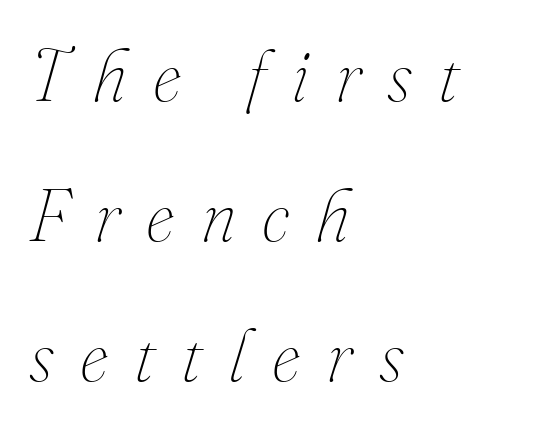
Q: Is the text bold? A: No.
Q: Is the text italic (slanted)? A: Yes, it leans right by about 16 degrees.
Q: Is the text underlined? A: No.
Q: How is the paragraph aligned? A: Left-aligned.
Q: Is the spacing between letters normal or unusually wide? A: Unusually wide.
Q: Is the spacing between lines tight, normal or loose? A: Loose.
Q: Width (condensed, normal, or wide)? A: Normal.
Q: Stroke contrast? A: Medium.
Q: x-height? A: Small.
Q: Monospaced? A: No.
